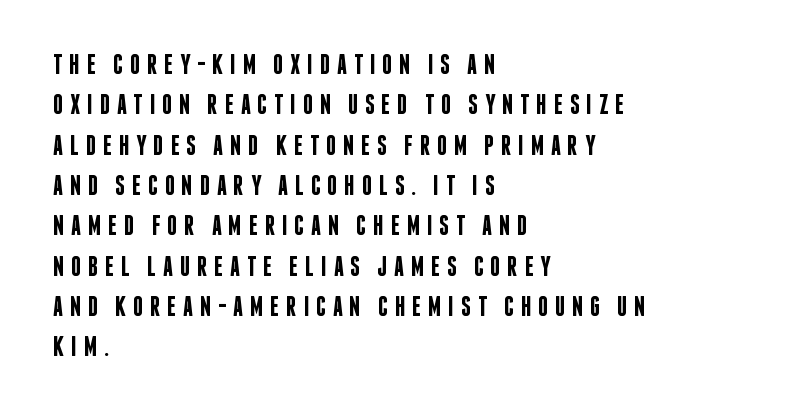
{"serif": "no", "italic": "no", "bold": "semi", "weight": "semibold", "width": "condensed", "stroke_contrast": "low", "x_height": "large", "monospaced": "no", "underline": "no", "align": "left", "line_spacing": "normal", "line_spacing_ratio": 1.44, "letter_spacing": "wide", "letter_spacing_em": 0.24, "glyph_px": 28}
